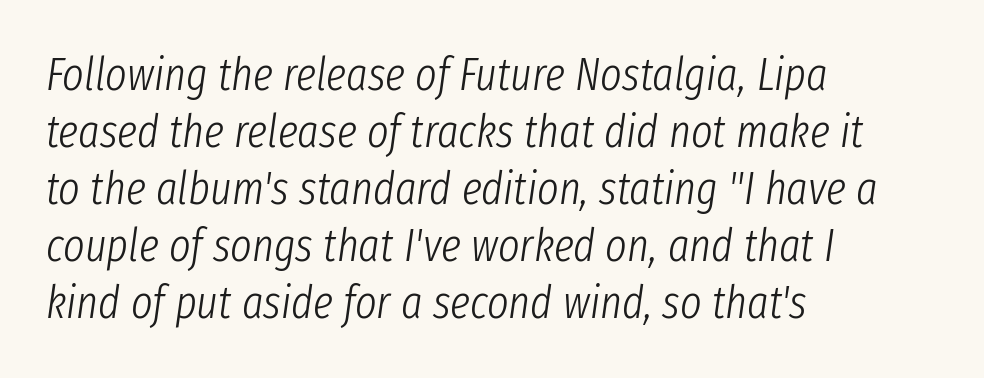
The typography opts for an oblique posture over an upright one. Stems here are at most as thick as an everyday book face. Notice how the passage keeps a crisp vertical edge on the left only. Students, note that the glyphs here touch the page at normal intervals.
